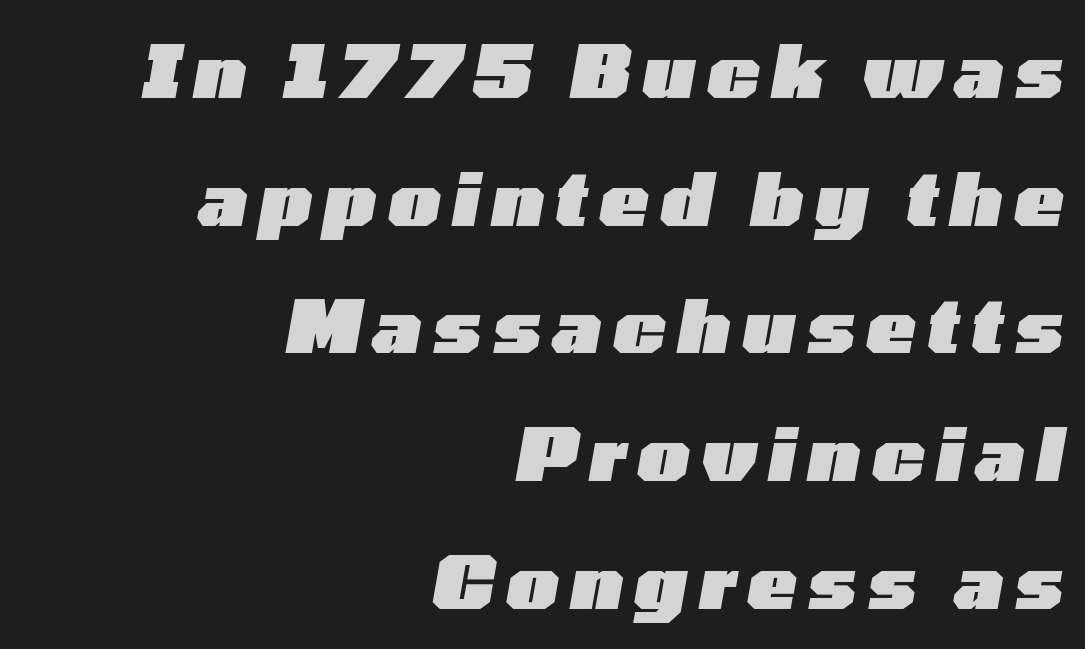
{"italic": "yes", "lean": "right", "slant_degrees": 10, "bold": "yes", "weight": "heavy", "width": "wide", "stroke_contrast": "low", "x_height": "medium", "monospaced": "no", "underline": "no", "align": "right", "line_spacing_ratio": 1.75, "glyph_px": 73}
